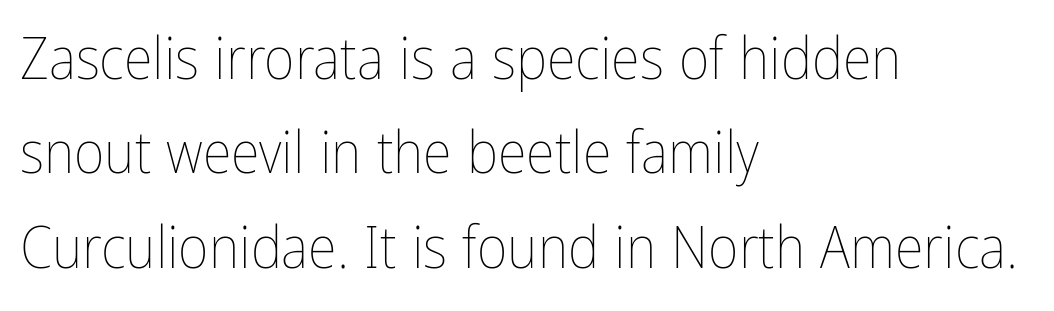
Q: Is the text bold? A: No.
Q: Is the text italic (slanted)? A: No, it is upright.
Q: Is the text underlined? A: No.
Q: How is the paragraph aligned? A: Left-aligned.
Q: Is the spacing between letters normal or unusually wide? A: Normal.
Q: Is the spacing between lines tight, normal or loose? A: Normal.
Q: Width (condensed, normal, or wide)? A: Condensed.
Q: Stroke contrast? A: Low.
Q: x-height? A: Medium.
Q: Monospaced? A: No.
